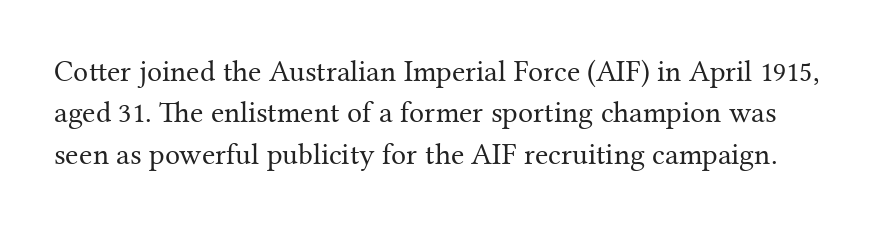
Q: Is the text bold? A: No.
Q: Is the text italic (slanted)? A: No, it is upright.
Q: Is the typeface a serif or a sans-serif typeface? A: Serif.
Q: Is the text underlined? A: No.
Q: Is the spacing between letters normal or unusually wide? A: Normal.
Q: Is the spacing between lines tight, normal or loose? A: Normal.
Q: Width (condensed, normal, or wide)? A: Normal.
Q: Stroke contrast? A: Medium.
Q: x-height? A: Medium.
Q: Monospaced? A: No.
